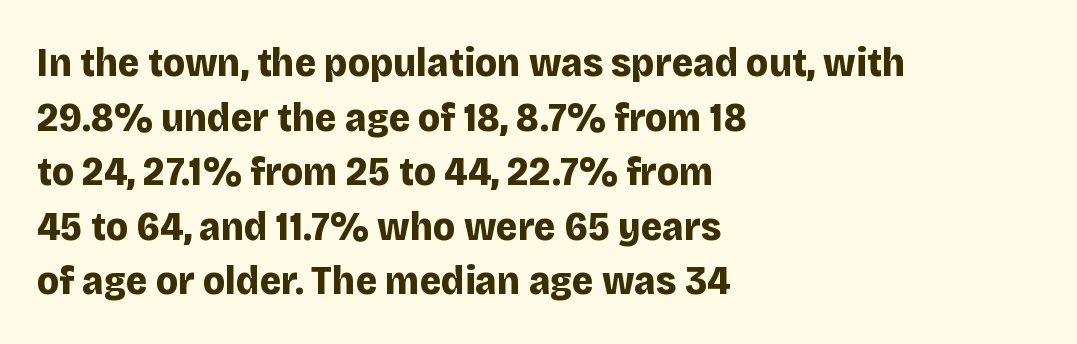
{"serif": "no", "italic": "no", "bold": "yes", "weight": "bold", "width": "normal", "stroke_contrast": "low", "x_height": "large", "monospaced": "no", "underline": "no", "align": "left", "line_spacing": "normal", "line_spacing_ratio": 1.33, "letter_spacing": "normal", "letter_spacing_em": 0.0, "glyph_px": 41}
